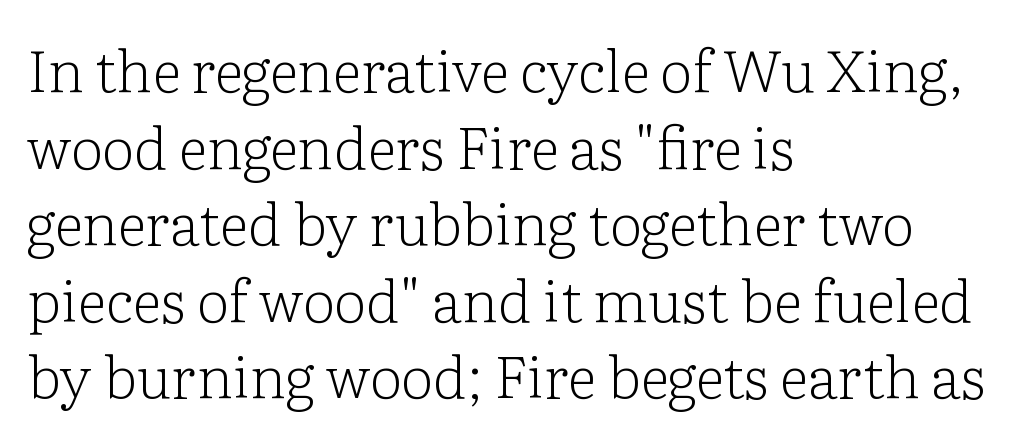
The image shows 58 px light serif type, upright; set left-aligned, normal line spacing (1.32x), normal letter spacing, not underlined; low stroke contrast and a medium x-height.
